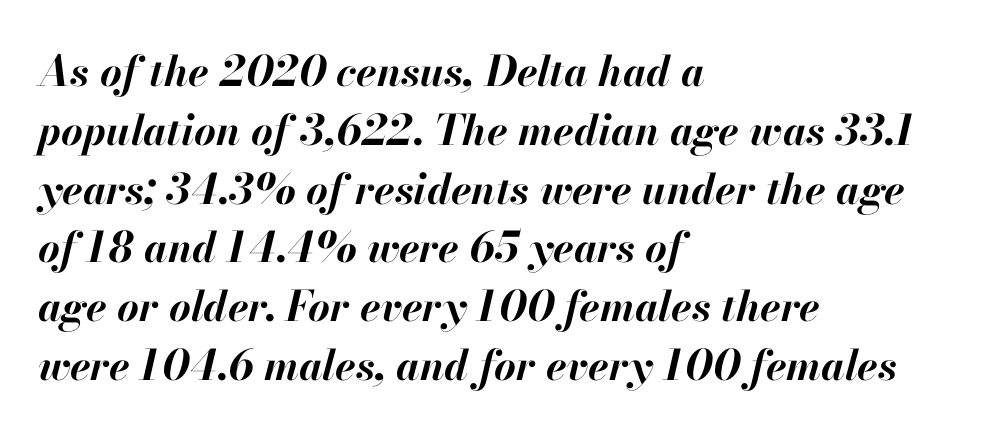
Varying glyph widths throughout — classic text-font behaviour. Compared with typical paragraphs, the rows here are spaced about the same. Layout note: lines flush left. Letters rest on an invisible, unmarked baseline.
